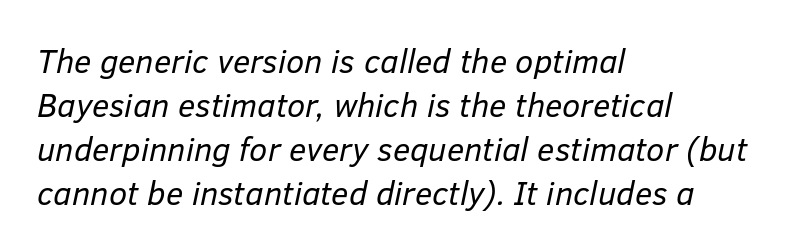
{"italic": "yes", "lean": "right", "slant_degrees": 12, "bold": "no", "weight": "regular", "width": "normal", "stroke_contrast": "low", "x_height": "medium", "monospaced": "no", "underline": "no", "align": "left", "line_spacing": "normal", "line_spacing_ratio": 1.33, "letter_spacing": "normal", "letter_spacing_em": 0.0, "glyph_px": 33}
